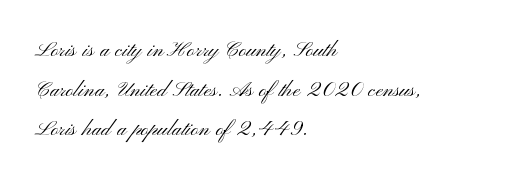
Q: Is the text bold? A: No.
Q: Is the text italic (slanted)? A: Yes.
Q: Is the text underlined? A: No.
Q: How is the paragraph aligned? A: Left-aligned.
Q: Is the spacing between letters normal or unusually wide? A: Normal.
Q: Is the spacing between lines tight, normal or loose? A: Normal.
